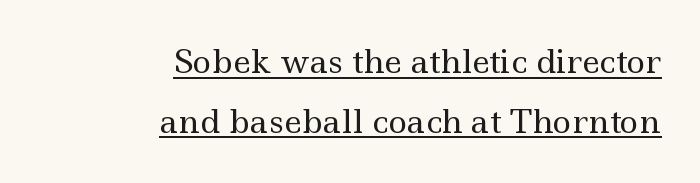
Q: Is the text bold? A: No.
Q: Is the text italic (slanted)? A: No, it is upright.
Q: Is the typeface a serif or a sans-serif typeface? A: Serif.
Q: Is the text underlined? A: Yes.
Q: How is the paragraph aligned? A: Right-aligned.
Q: Is the spacing between letters normal or unusually wide? A: Normal.
Q: Width (condensed, normal, or wide)? A: Wide.
Q: x-height? A: Small.
Q: Monospaced? A: No.
